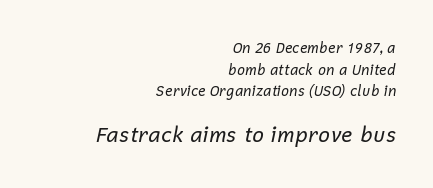
The image shows 21 px text type, italic (leaning right); set right-aligned, normal line spacing (1.54x), normal letter spacing, not underlined; the second (bottom) block is 1.5x larger.
